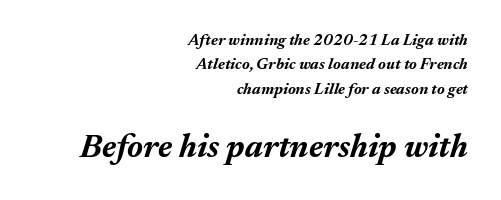
The image shows 33 px bold type, italic (leaning right); set right-aligned, normal line spacing (1.52x), normal letter spacing, not underlined; the second (bottom) block is 2.06x larger; medium stroke contrast and a medium x-height.
